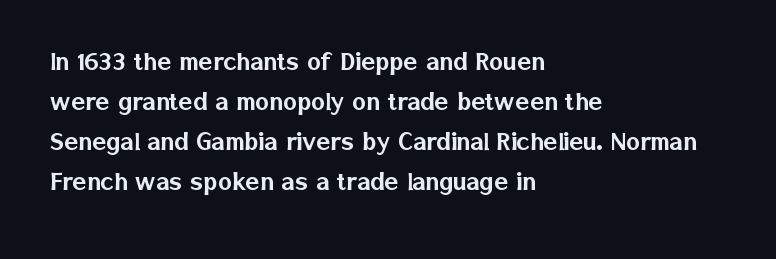
Descenders are the only things crossing below the line. The passage shown is typed in a proportional face where columns would drift. The horizontal fit of the characters is conventional and even. This rendering uses left alignment, leaving the right contour irregular. Regarding leading, the lines here are spaced in the standard way.
